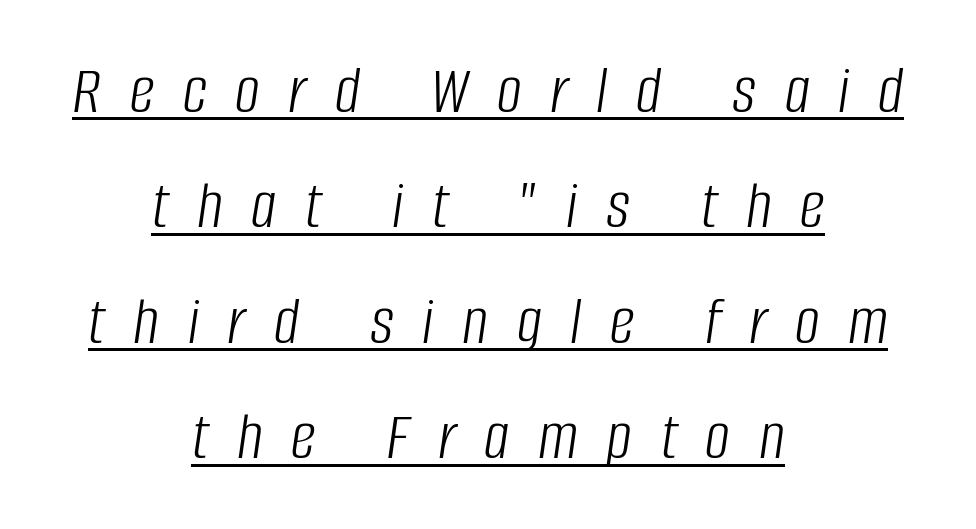
Q: Is the text bold? A: No.
Q: Is the text italic (slanted)? A: Yes, it leans right by about 8 degrees.
Q: Is the text underlined? A: Yes.
Q: How is the paragraph aligned? A: Centered.
Q: Is the spacing between letters normal or unusually wide? A: Unusually wide.
Q: Is the spacing between lines tight, normal or loose? A: Normal.
Q: Width (condensed, normal, or wide)? A: Condensed.
Q: Stroke contrast? A: Low.
Q: x-height? A: Large.
Q: Monospaced? A: No.
